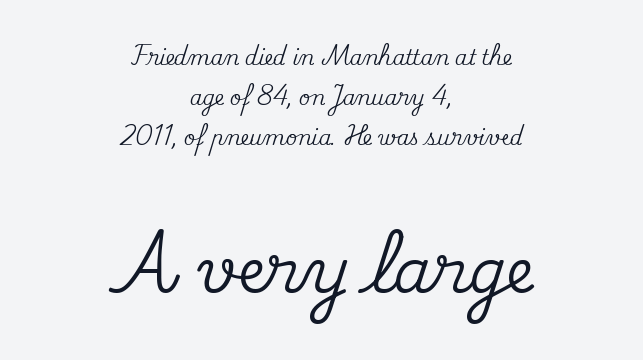
Q: Is the text italic (slanted)? A: Yes.
Q: Is the typeface a serif or a sans-serif typeface? A: Serif.
Q: Is the text underlined? A: No.
Q: How is the paragraph aligned? A: Centered.
Q: Is the spacing between letters normal or unusually wide? A: Normal.
Q: Is the spacing between lines tight, normal or loose? A: Loose.
Q: Which block of text is set in a larger size, the first (top) or the second (bottom)? A: The second (bottom) one.
Q: Width (condensed, normal, or wide)? A: Normal.
Q: Stroke contrast? A: Medium.
Q: x-height? A: Small.
Q: Monospaced? A: No.
